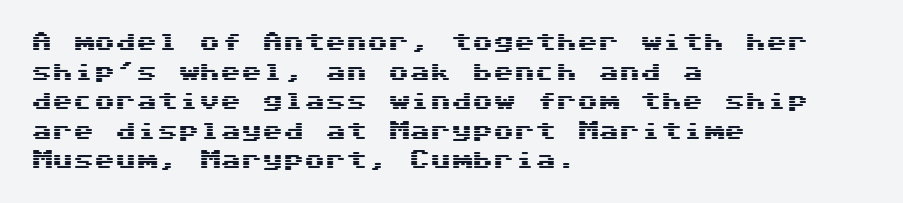
{"italic": "no", "underline": "no", "align": "left", "line_spacing": "normal", "line_spacing_ratio": 1.41, "letter_spacing": "normal", "letter_spacing_em": 0.0, "glyph_px": 21}
